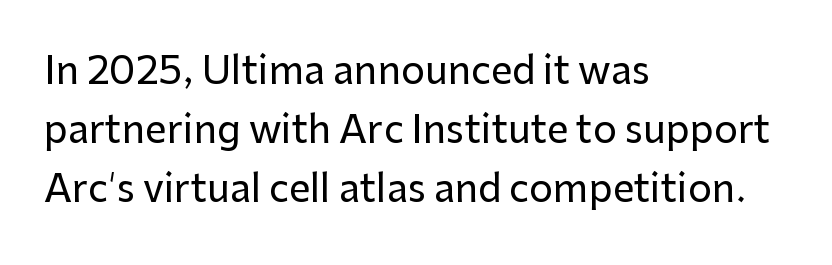
Posture: upright roman. Look at the tracking — it's just the regular setting, nothing added. A typesetter would call this leading conventional body-copy spacing. The passage shown is typed in a proportional face where columns would drift.
